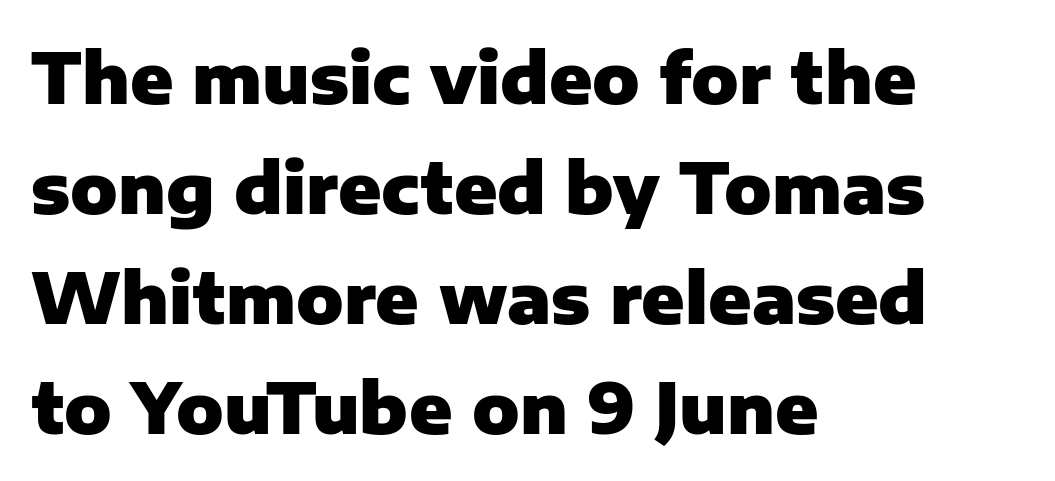
{"serif": "no", "italic": "no", "bold": "yes", "weight": "heavy", "width": "normal", "stroke_contrast": "low", "x_height": "medium", "monospaced": "no", "underline": "no", "align": "left", "line_spacing": "normal", "line_spacing_ratio": 1.57, "letter_spacing": "normal", "letter_spacing_em": 0.0, "glyph_px": 70}
